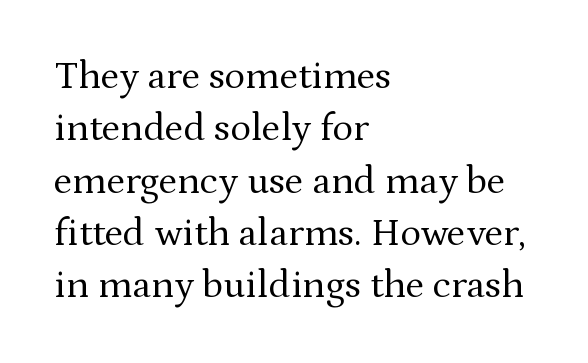
The image shows 39 px regular-weight serif type, upright; set left-aligned, normal line spacing (1.34x), normal letter spacing, not underlined; medium stroke contrast and a medium x-height.
